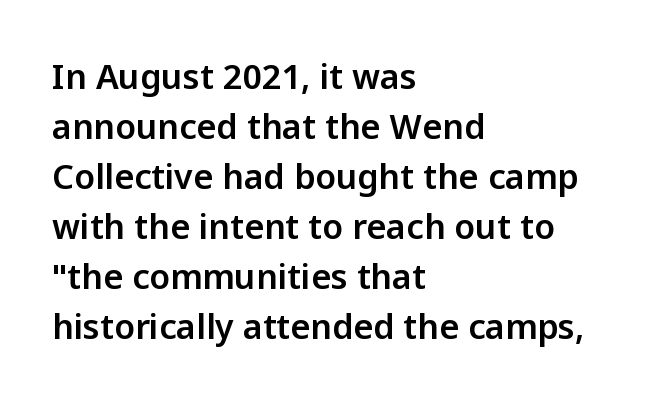
{"serif": "no", "italic": "no", "width": "normal", "stroke_contrast": "low", "x_height": "medium", "monospaced": "no", "underline": "no", "align": "left", "line_spacing": "normal", "line_spacing_ratio": 1.47, "letter_spacing": "normal", "letter_spacing_em": 0.0, "glyph_px": 34}
